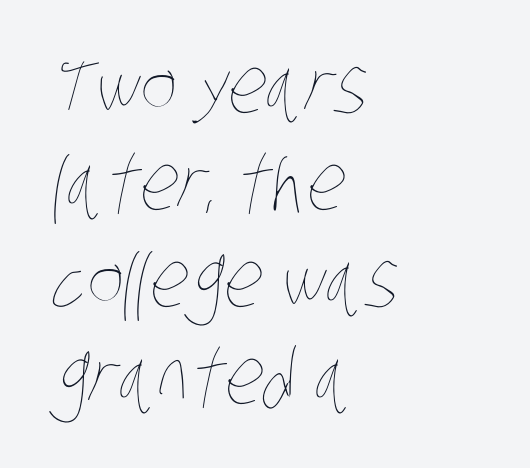
Q: Is the text bold? A: No.
Q: Is the text underlined? A: No.
Q: How is the paragraph aligned? A: Left-aligned.
Q: Is the spacing between letters normal or unusually wide? A: Normal.
Q: Is the spacing between lines tight, normal or loose? A: Normal.
Q: Width (condensed, normal, or wide)? A: Condensed.
Q: Stroke contrast? A: Low.
Q: x-height? A: Large.
Q: Monospaced? A: No.
